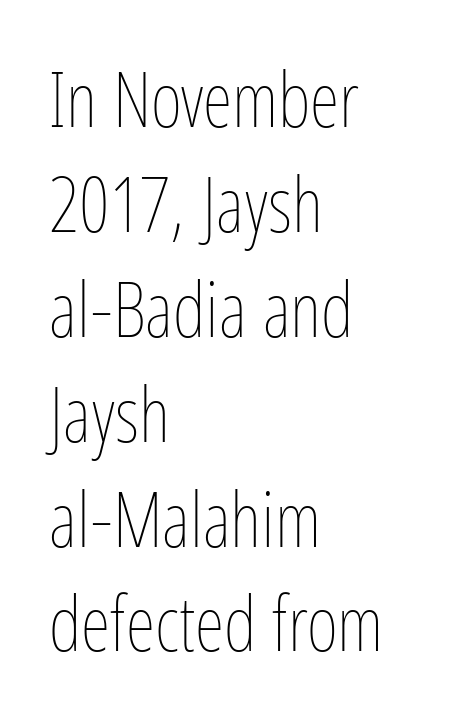
Inter-character spacing is left at the font's built-in metrics. This rendering uses left alignment, leaving the right contour irregular. Do the characters align in a grid? No, the font is proportional. Quick note: underline off. Stroke thickness stays within the range of a standard reading face or lighter.
